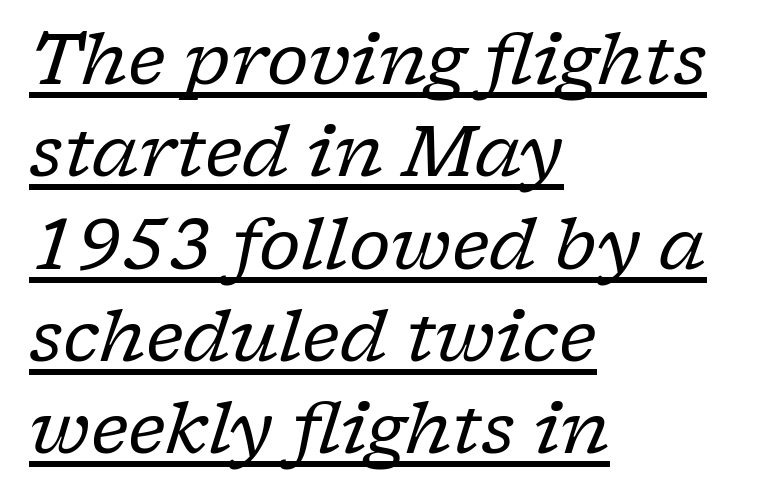
In terms of letterform style, serifs are clearly present. A typesetter would call this zero additional tracking. Is this a fixed-width face? No — the glyphs have proportional, varying widths. The strokes are not fattened; the text isn't bold.
